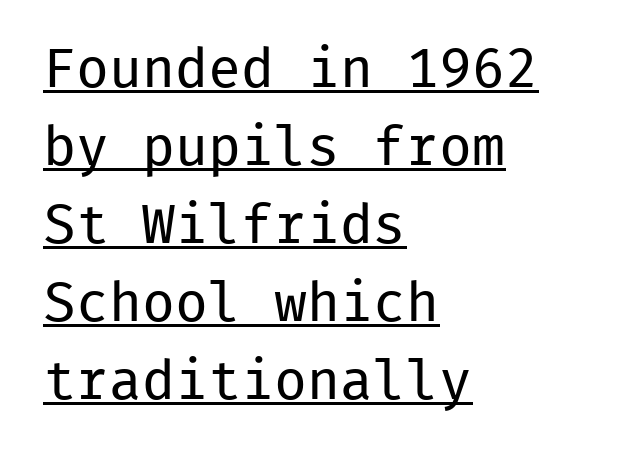
{"serif": "no", "italic": "no", "bold": "no", "weight": "regular", "width": "normal", "stroke_contrast": "low", "x_height": "medium", "monospaced": "yes", "underline": "yes", "align": "left", "line_spacing": "normal", "line_spacing_ratio": 1.42, "letter_spacing": "normal", "letter_spacing_em": 0.0, "glyph_px": 55}
